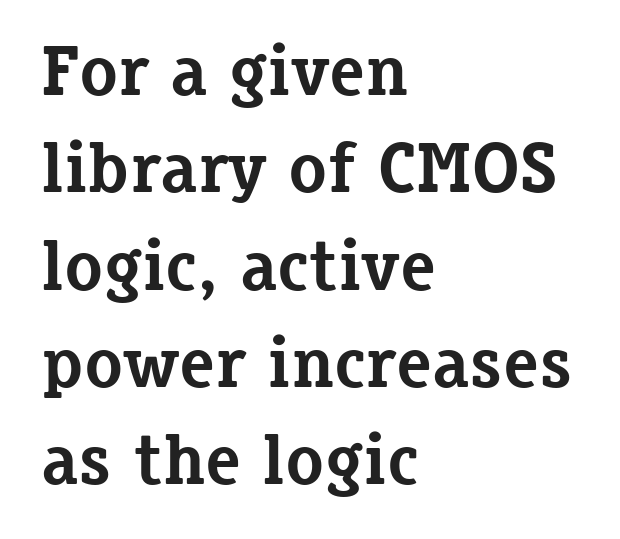
Q: Is the text bold? A: Yes.
Q: Is the text italic (slanted)? A: No, it is upright.
Q: Is the typeface a serif or a sans-serif typeface? A: Serif.
Q: Is the text underlined? A: No.
Q: How is the paragraph aligned? A: Left-aligned.
Q: Is the spacing between letters normal or unusually wide? A: Normal.
Q: Is the spacing between lines tight, normal or loose? A: Normal.
Q: Width (condensed, normal, or wide)? A: Normal.
Q: Stroke contrast? A: Low.
Q: x-height? A: Medium.
Q: Monospaced? A: No.
